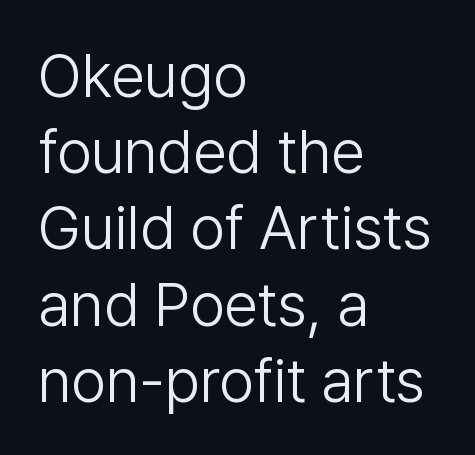
{"serif": "no", "italic": "no", "bold": "no", "weight": "light", "width": "normal", "stroke_contrast": "low", "x_height": "medium", "monospaced": "no", "underline": "no", "align": "left", "line_spacing": "normal", "line_spacing_ratio": 1.25, "letter_spacing": "normal", "letter_spacing_em": 0.0, "glyph_px": 61}
